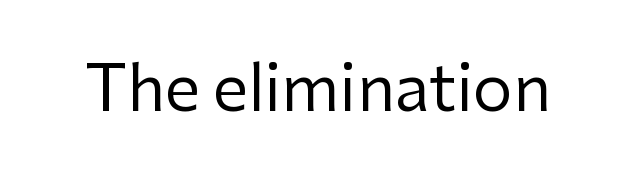
The passage shown is not bold in any degree. Honestly, the letter spacing is just normal — you wouldn't notice it. The characters display no serif detailing; their extremities are plain. Note the varied advance widths — an 'i' is clearly narrower than an 'm'. Letters rest on an invisible, unmarked baseline.
